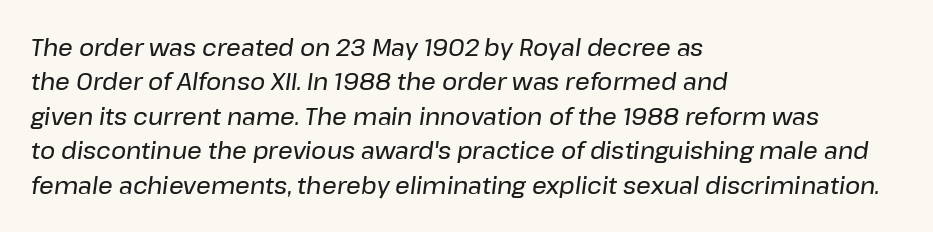
Between one letter and the next there's only the usual sliver of space. If you drew a ruler down the left edge, every line would touch it. This is oblique type, the kind used for emphasis or titles. This sample keeps an unexceptional amount of space between lines. Words float on clear page, feet unadorned.
